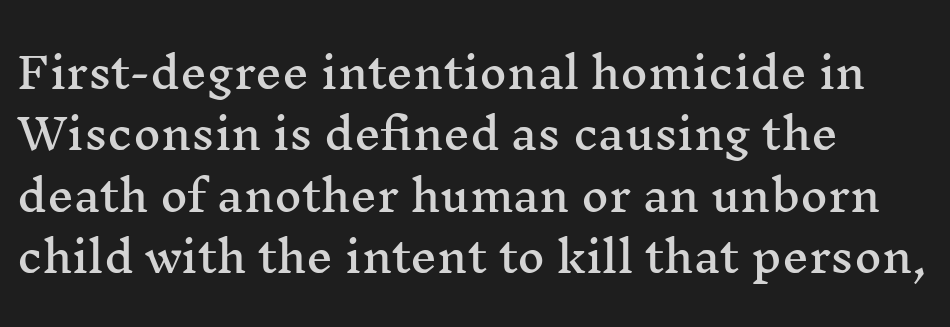
The designer went with a serif here, giving each stem small feet. Note the varied advance widths — an 'i' is clearly narrower than an 'm'. Descenders hang freely into open space. The rows are spaced the way most documents space them. Notice how the stems are strictly vertical — no italics here.
